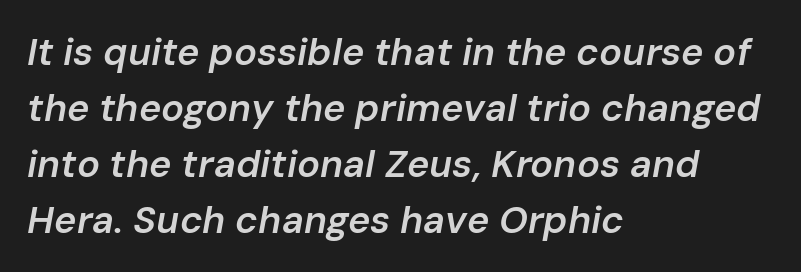
What stands out about the letter spacing? Nothing — it is the standard amount. This sample is left-justified, so line endings fall wherever the words run out. The letters advance in unequal steps, a hallmark of proportional type. Weight: semibold (demi). This sample uses an oblique cut, with every glyph tilted off the vertical.
